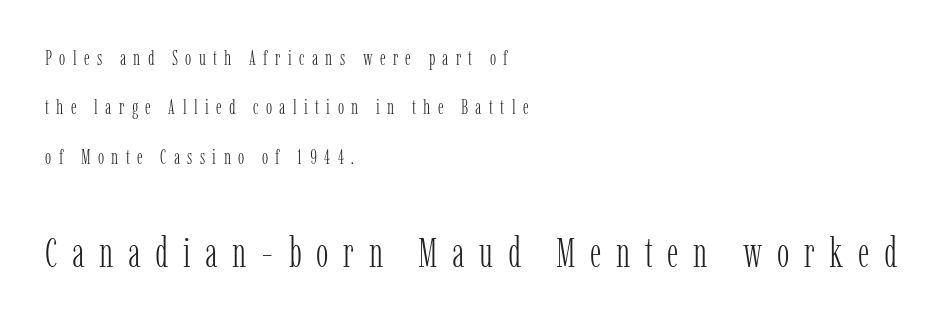
The space between consecutive lines is lavish. Is there any slant? The stems are plumb. Spacing verdict: proportional, widths tailored to each character. A serif font was chosen for this passage.
